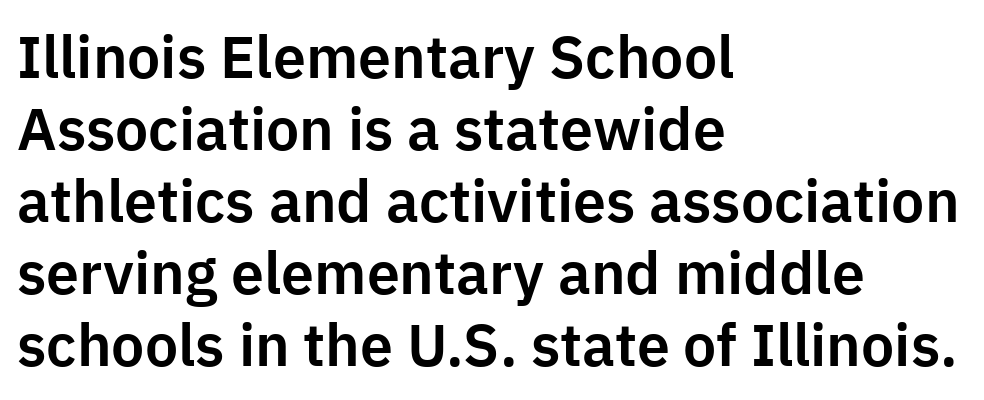
{"serif": "no", "italic": "no", "width": "normal", "stroke_contrast": "low", "x_height": "medium", "monospaced": "no", "underline": "no", "align": "left", "line_spacing_ratio": 1.22, "letter_spacing": "normal", "letter_spacing_em": 0.0, "glyph_px": 59}
